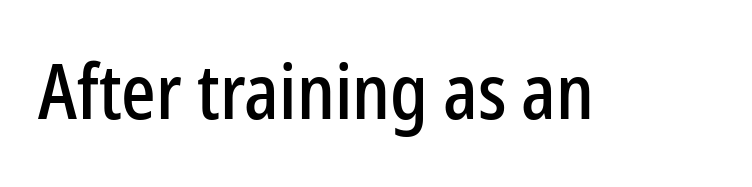
The image shows 76 px condensed sans-serif type, upright; set normal letter spacing, not underlined; low stroke contrast and a medium x-height.
